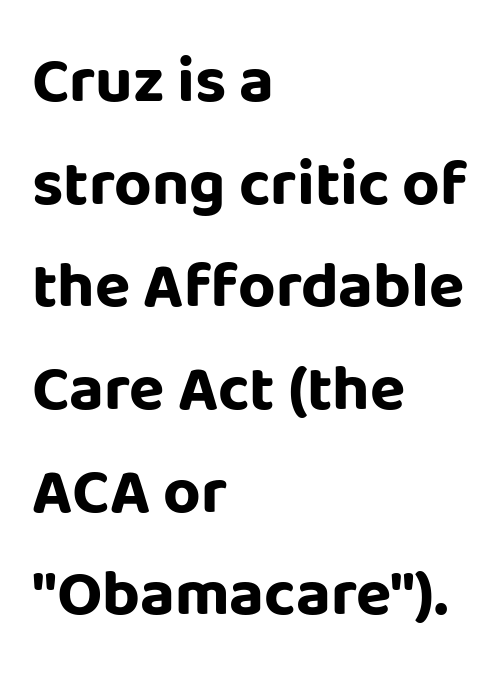
Q: Is the text bold? A: Yes.
Q: Is the text italic (slanted)? A: No, it is upright.
Q: Is the typeface a serif or a sans-serif typeface? A: Sans-serif.
Q: Is the text underlined? A: No.
Q: How is the paragraph aligned? A: Left-aligned.
Q: Is the spacing between letters normal or unusually wide? A: Normal.
Q: Is the spacing between lines tight, normal or loose? A: Normal.
Q: Width (condensed, normal, or wide)? A: Normal.
Q: Stroke contrast? A: Low.
Q: x-height? A: Large.
Q: Monospaced? A: No.
